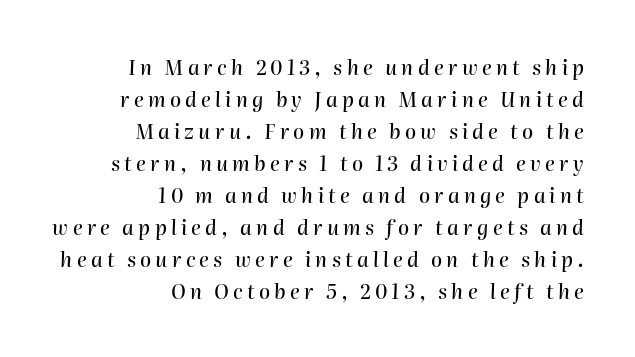
The image shows 20 px text type, italic (leaning right); set right-aligned, normal line spacing (1.6x), unusually wide letter spacing (+0.21 em), not underlined.
